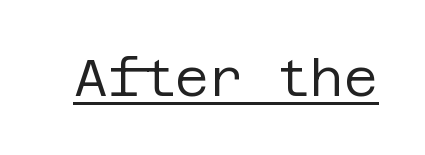
The image shows 52 px regular-weight sans-serif type, upright; set normal letter spacing, underlined; low stroke contrast and a large x-height.
